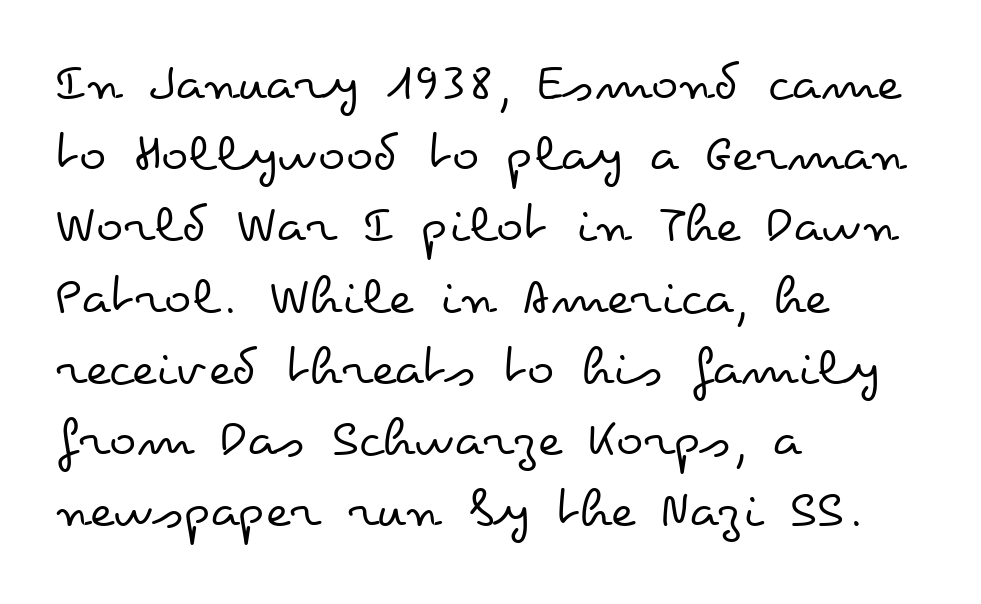
Q: Is the text bold? A: No.
Q: Is the text italic (slanted)? A: No, it is upright.
Q: Is the text underlined? A: No.
Q: How is the paragraph aligned? A: Left-aligned.
Q: Is the spacing between letters normal or unusually wide? A: Normal.
Q: Is the spacing between lines tight, normal or loose? A: Normal.
Q: Width (condensed, normal, or wide)? A: Wide.
Q: Stroke contrast? A: Low.
Q: x-height? A: Small.
Q: Monospaced? A: No.
